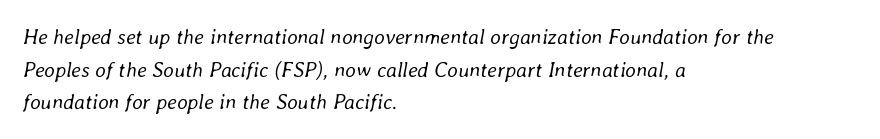
{"italic": "yes", "lean": "right", "slant_degrees": 8, "bold": "no", "underline": "no", "align": "left", "line_spacing": "normal", "line_spacing_ratio": 1.55, "letter_spacing": "normal", "letter_spacing_em": 0.0, "glyph_px": 21}
